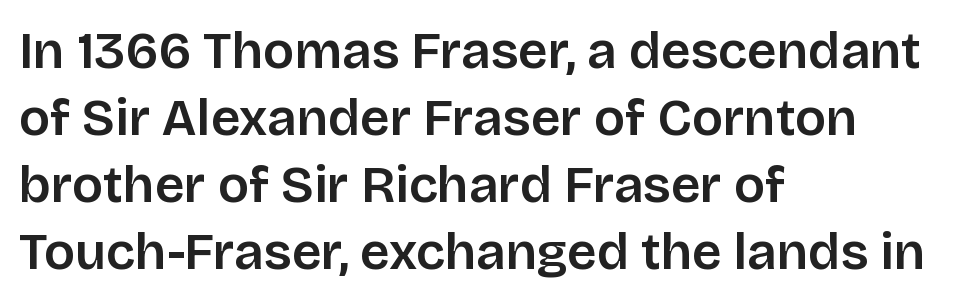
The font's upright variant was chosen for this text. Nothing unusual about the tracking: characters are spaced as the font intends. Think of a printed novel: that variable character pitch is what you see here. Descenders hang freely into open space. How would I describe the line gaps? Plain and ordinary. Strokes here are thickened, but only to semibold level.
